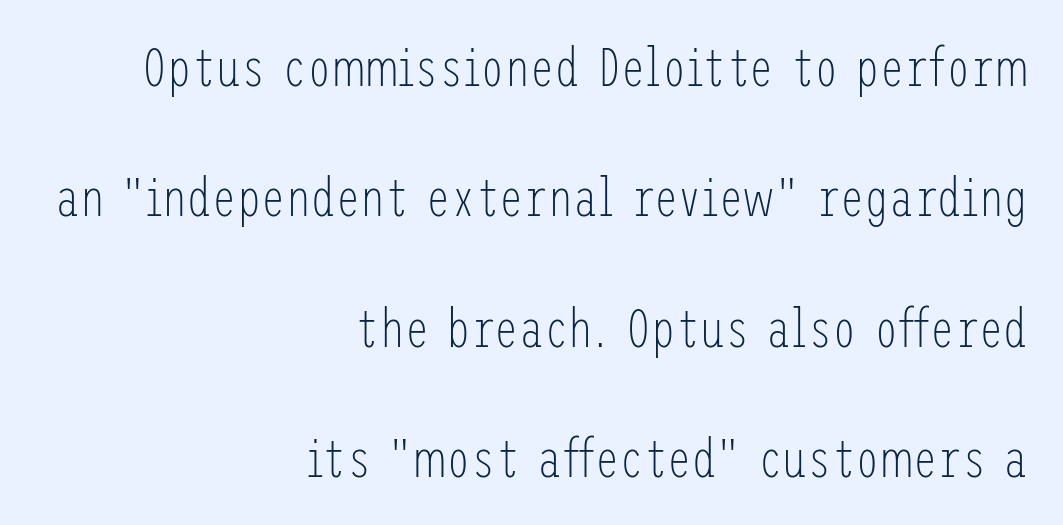
The image shows 55 px light, condensed sans-serif type, upright; set right-aligned, loose line spacing (2.37x), normal letter spacing, not underlined; low stroke contrast and a medium x-height.
